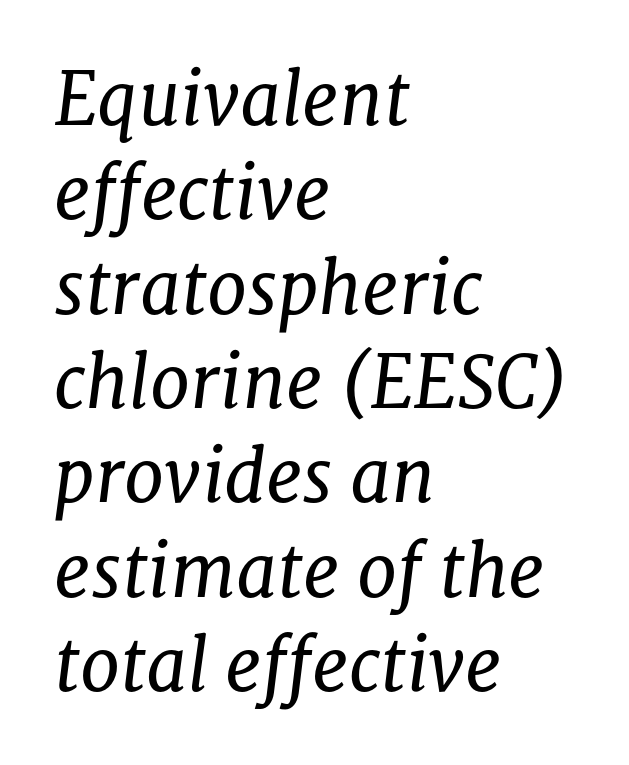
Q: Is the text bold? A: No.
Q: Is the text italic (slanted)? A: Yes, it leans right by about 8 degrees.
Q: Is the typeface a serif or a sans-serif typeface? A: Serif.
Q: Is the text underlined? A: No.
Q: How is the paragraph aligned? A: Left-aligned.
Q: Is the spacing between letters normal or unusually wide? A: Normal.
Q: Is the spacing between lines tight, normal or loose? A: Normal.
Q: Width (condensed, normal, or wide)? A: Normal.
Q: Stroke contrast? A: Low.
Q: x-height? A: Medium.
Q: Monospaced? A: No.
